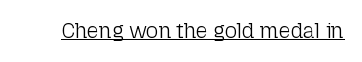
Q: Is the text bold? A: No.
Q: Is the text italic (slanted)? A: No, it is upright.
Q: Is the text underlined? A: Yes.
Q: Is the spacing between letters normal or unusually wide? A: Normal.
